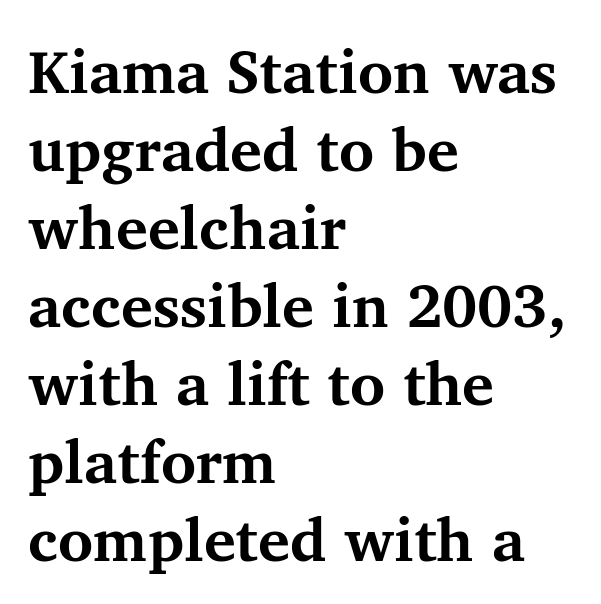
{"serif": "yes", "italic": "no", "bold": "yes", "weight": "bold", "width": "normal", "stroke_contrast": "medium", "x_height": "medium", "monospaced": "no", "underline": "no", "align": "left", "line_spacing": "normal", "line_spacing_ratio": 1.3, "letter_spacing": "normal", "letter_spacing_em": 0.0, "glyph_px": 60}
